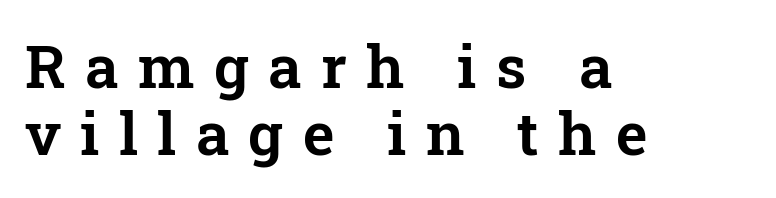
Unmarked baselines from the first word to the last. Think of a printed novel: that variable character pitch is what you see here. Examine the stroke ends and you'll spot serifs. The rendering uses a small line-height, squeezing the rows. Posture: upright roman. Observe the wide spacing: letters keep a clear distance from each other.
